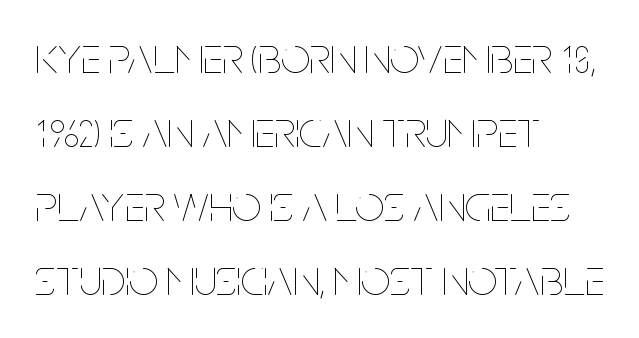
The image shows 51 px thin, condensed type, upright; set left-aligned, normal line spacing (1.45x), normal letter spacing, not underlined; low stroke contrast and a large x-height.
